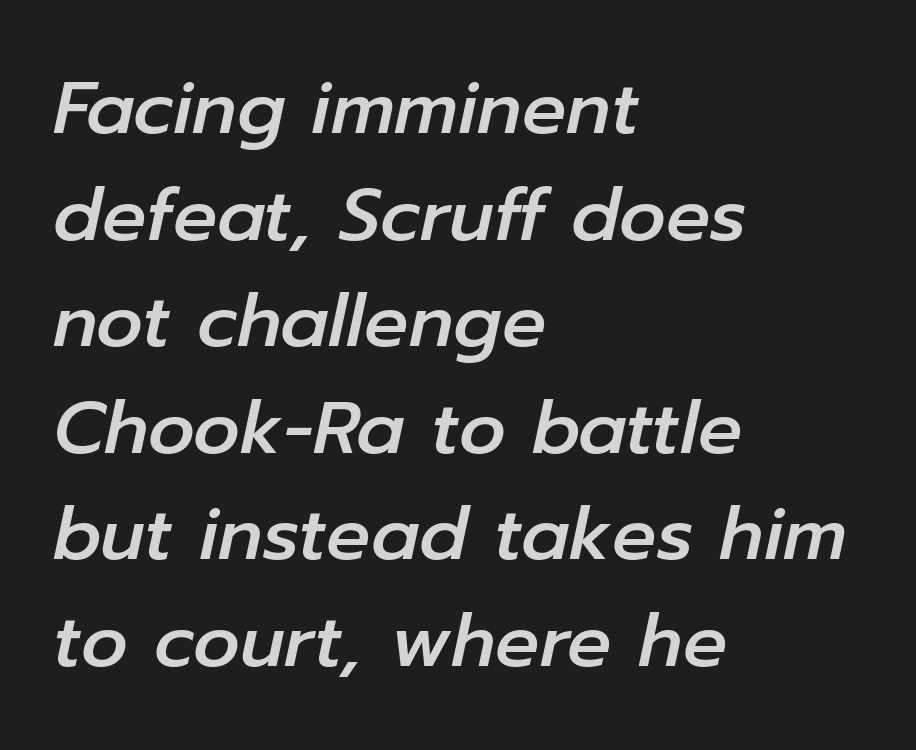
{"italic": "yes", "lean": "right", "slant_degrees": 12, "width": "normal", "stroke_contrast": "low", "x_height": "medium", "monospaced": "no", "underline": "no", "align": "left", "line_spacing": "normal", "line_spacing_ratio": 1.46, "letter_spacing": "normal", "letter_spacing_em": 0.0, "glyph_px": 73}
